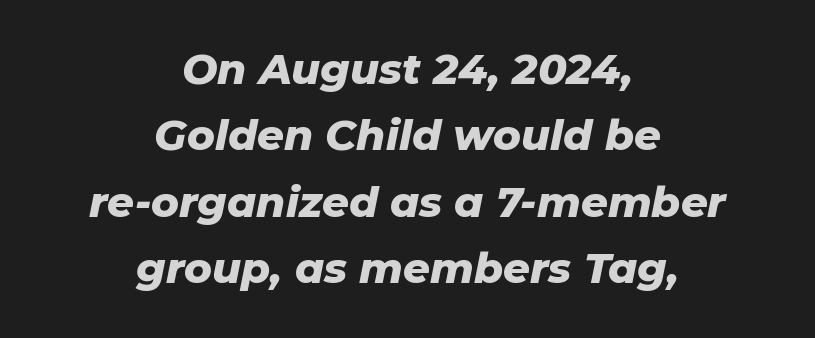
The image shows 42 px heavy type, italic (leaning right); set centered, normal line spacing (1.58x), normal letter spacing, not underlined; low stroke contrast and a medium x-height.
